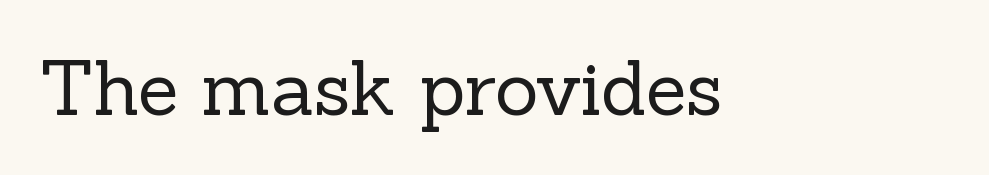
{"serif": "yes", "italic": "no", "bold": "no", "weight": "regular", "width": "normal", "x_height": "medium", "monospaced": "no", "underline": "no", "letter_spacing": "normal", "letter_spacing_em": 0.0, "glyph_px": 75}
